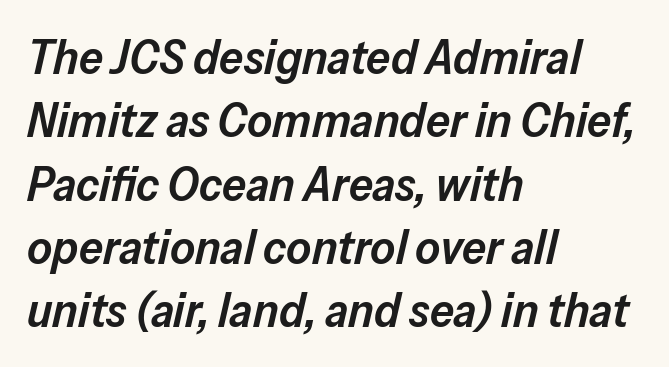
Q: Is the text bold? A: Semi-bold.
Q: Is the text italic (slanted)? A: Yes, it leans right by about 13 degrees.
Q: Is the text underlined? A: No.
Q: How is the paragraph aligned? A: Left-aligned.
Q: Is the spacing between letters normal or unusually wide? A: Normal.
Q: Is the spacing between lines tight, normal or loose? A: Normal.
Q: Width (condensed, normal, or wide)? A: Normal.
Q: Stroke contrast? A: Low.
Q: x-height? A: Medium.
Q: Monospaced? A: No.
